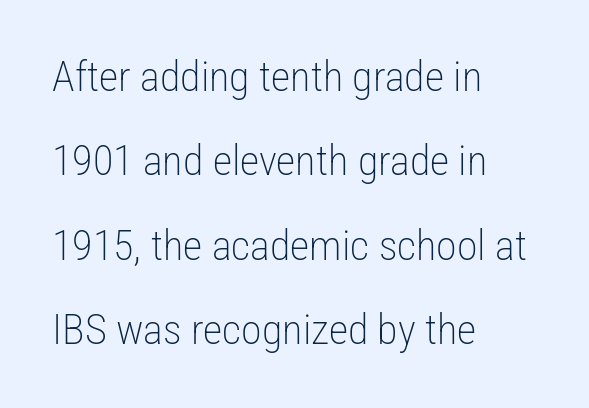
Q: Is the text bold? A: No.
Q: Is the text italic (slanted)? A: No, it is upright.
Q: Is the typeface a serif or a sans-serif typeface? A: Sans-serif.
Q: Is the text underlined? A: No.
Q: How is the paragraph aligned? A: Left-aligned.
Q: Is the spacing between letters normal or unusually wide? A: Normal.
Q: Is the spacing between lines tight, normal or loose? A: Loose.
Q: Width (condensed, normal, or wide)? A: Condensed.
Q: Stroke contrast? A: Low.
Q: x-height? A: Medium.
Q: Monospaced? A: No.
